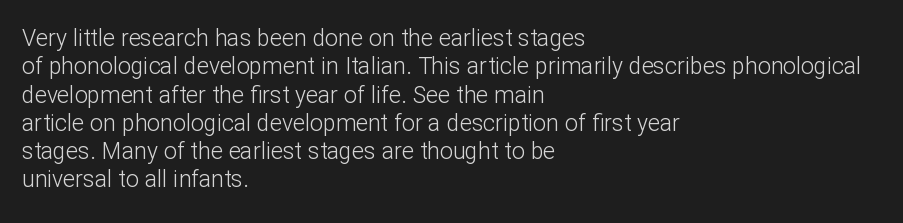
The image shows 23 px text type, upright; set left-aligned, line spacing 1.23x, normal letter spacing, not underlined.
